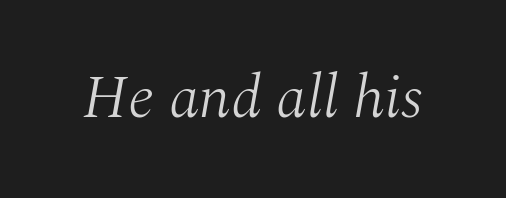
{"serif": "yes", "italic": "yes", "lean": "right", "slant_degrees": 10, "bold": "no", "weight": "light", "width": "normal", "stroke_contrast": "medium", "x_height": "medium", "monospaced": "no", "underline": "no", "letter_spacing": "normal", "letter_spacing_em": 0.0, "glyph_px": 61}
